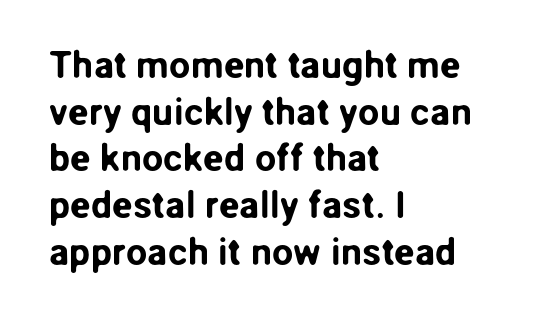
{"serif": "no", "italic": "no", "width": "normal", "stroke_contrast": "low", "x_height": "medium", "monospaced": "no", "underline": "no", "align": "left", "line_spacing_ratio": 1.23, "letter_spacing": "normal", "letter_spacing_em": 0.0, "glyph_px": 38}
